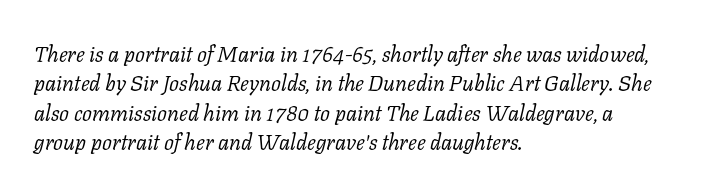
The image shows 22 px text type, italic (leaning right); set left-aligned, normal line spacing (1.33x), normal letter spacing, not underlined.
